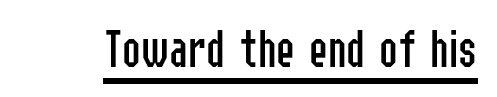
Q: Is the text bold? A: No.
Q: Is the text italic (slanted)? A: No, it is upright.
Q: Is the typeface a serif or a sans-serif typeface? A: Sans-serif.
Q: Is the text underlined? A: Yes.
Q: Is the spacing between letters normal or unusually wide? A: Normal.
Q: Width (condensed, normal, or wide)? A: Condensed.
Q: Stroke contrast? A: Low.
Q: x-height? A: Medium.
Q: Monospaced? A: No.
